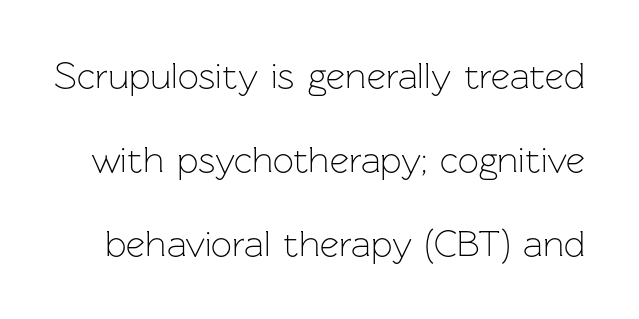
{"serif": "no", "italic": "no", "bold": "no", "weight": "light", "width": "normal", "stroke_contrast": "low", "x_height": "medium", "monospaced": "no", "underline": "no", "line_spacing": "loose", "line_spacing_ratio": 2.27, "letter_spacing": "normal", "letter_spacing_em": 0.0, "glyph_px": 37}
